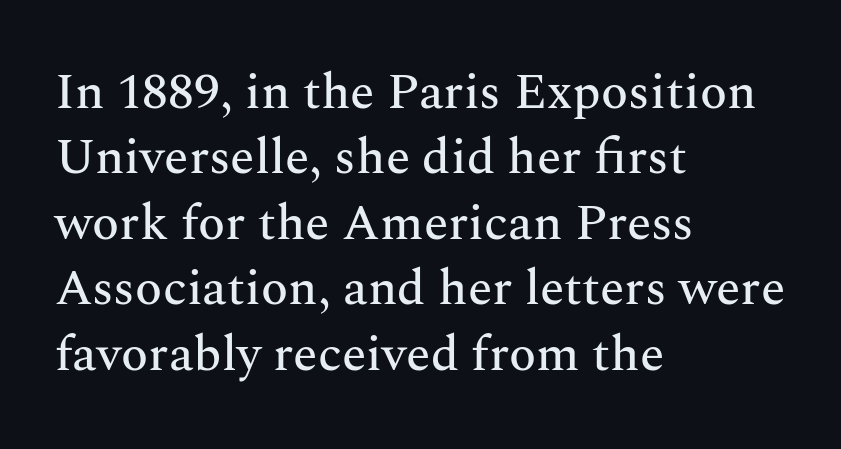
Q: Is the text italic (slanted)? A: No, it is upright.
Q: Is the typeface a serif or a sans-serif typeface? A: Serif.
Q: Is the text underlined? A: No.
Q: How is the paragraph aligned? A: Left-aligned.
Q: Is the spacing between letters normal or unusually wide? A: Normal.
Q: Is the spacing between lines tight, normal or loose? A: Normal.
Q: Width (condensed, normal, or wide)? A: Normal.
Q: Stroke contrast? A: Medium.
Q: x-height? A: Medium.
Q: Monospaced? A: No.
